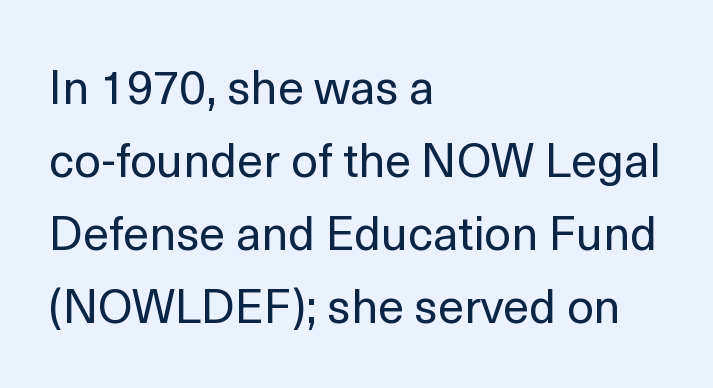
The passage shown is typeset with a sans-serif family. Vertical stems look standard width or narrower in stroke. These lines sit exactly where default settings would place them. Note the varied advance widths — an 'i' is clearly narrower than an 'm'.
